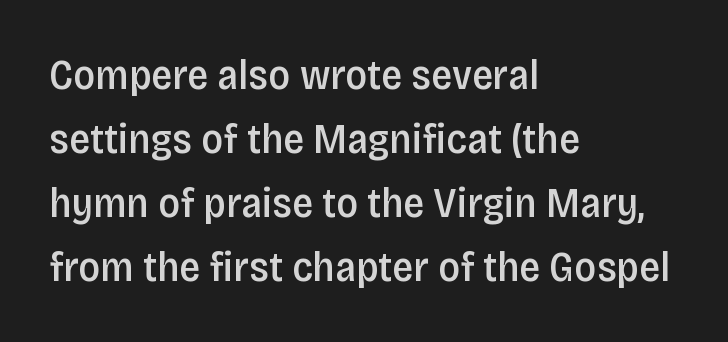
Rows of type keep a routine distance in the vertical direction. This is the in-between weight designers call semibold or demi. In terms of posture, this sample is upright. Students, note that the glyphs here touch the page at normal intervals.
